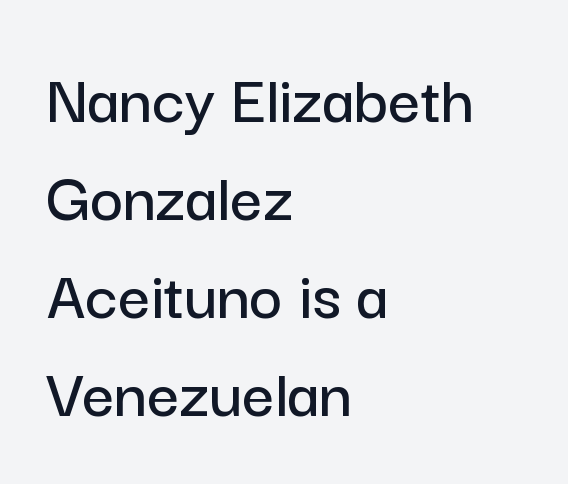
{"serif": "no", "italic": "no", "width": "normal", "stroke_contrast": "low", "x_height": "medium", "monospaced": "no", "underline": "no", "align": "left", "line_spacing": "normal", "line_spacing_ratio": 1.38, "letter_spacing": "normal", "letter_spacing_em": 0.0, "glyph_px": 71}
